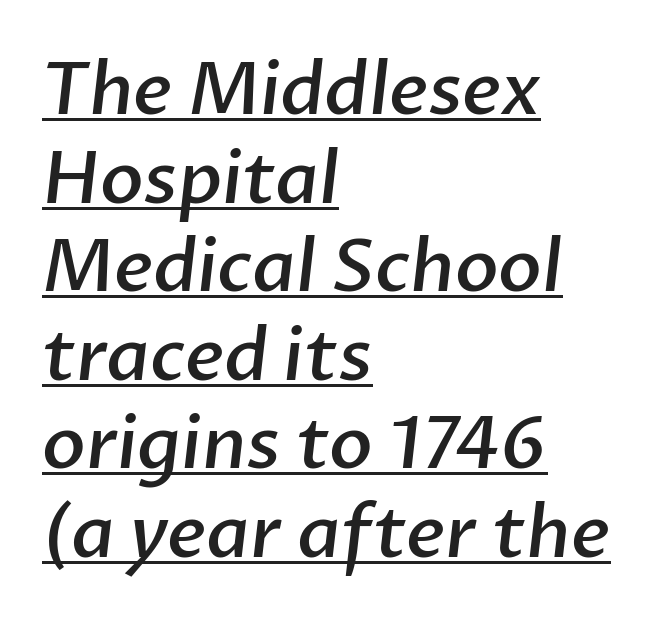
The image shows 72 px semibold sans-serif type; set left-aligned, line spacing 1.23x, normal letter spacing, underlined; low stroke contrast and a medium x-height.
